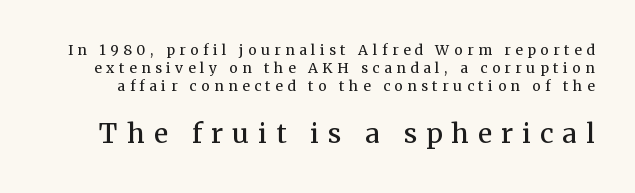
Q: Is the text bold? A: No.
Q: Is the text italic (slanted)? A: No, it is upright.
Q: Is the text underlined? A: No.
Q: Is the spacing between letters normal or unusually wide? A: Unusually wide.
Q: Is the spacing between lines tight, normal or loose? A: Normal.
Q: Which block of text is set in a larger size, the first (top) or the second (bottom)? A: The second (bottom) one.
